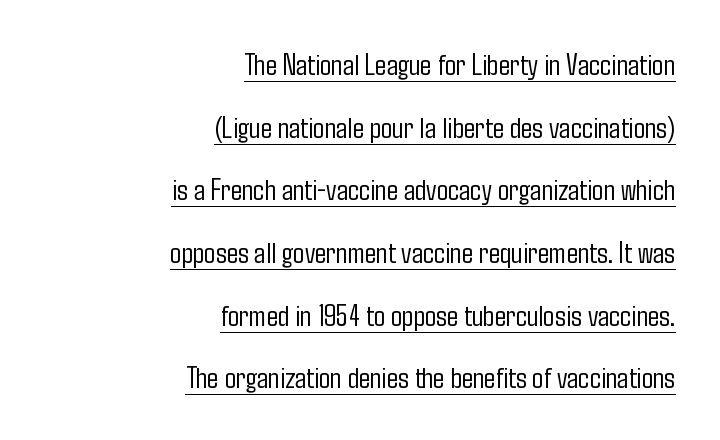
{"serif": "no", "italic": "no", "bold": "no", "weight": "light", "width": "condensed", "stroke_contrast": "low", "x_height": "medium", "monospaced": "no", "underline": "yes", "align": "right", "line_spacing": "loose", "line_spacing_ratio": 2.09, "letter_spacing": "normal", "letter_spacing_em": 0.0, "glyph_px": 30}
